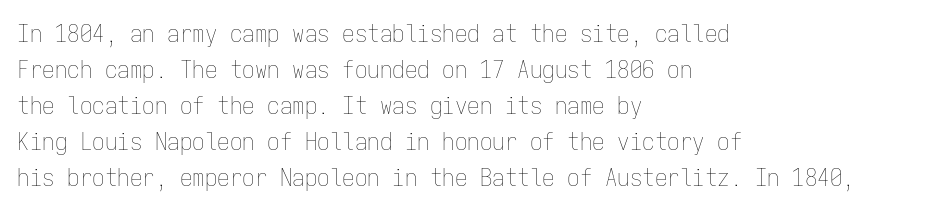
{"italic": "no", "bold": "no", "underline": "no", "align": "left", "line_spacing": "normal", "line_spacing_ratio": 1.44, "letter_spacing": "normal", "letter_spacing_em": 0.0, "glyph_px": 25}
